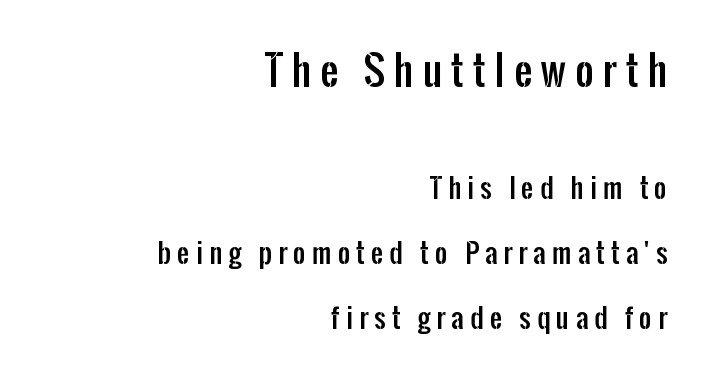
Someone cranked the tracking dial way up on this one. Visually the block forms a straight wall on the right and a jagged coastline on the left. The earlier block is typeset at a bigger size than the later block. Serif or sans? Sans — the stroke terminals are bare. Underline: absent.
